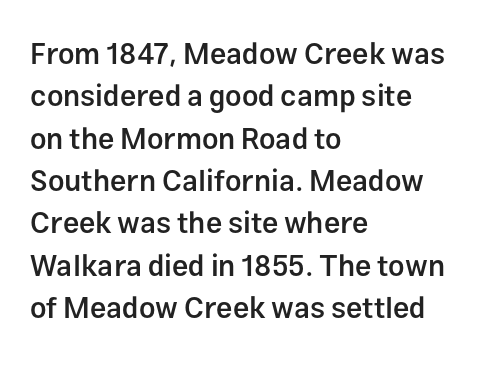
Q: Is the text bold? A: Semi-bold.
Q: Is the text italic (slanted)? A: No, it is upright.
Q: Is the typeface a serif or a sans-serif typeface? A: Sans-serif.
Q: Is the text underlined? A: No.
Q: How is the paragraph aligned? A: Left-aligned.
Q: Is the spacing between letters normal or unusually wide? A: Normal.
Q: Is the spacing between lines tight, normal or loose? A: Normal.
Q: Width (condensed, normal, or wide)? A: Normal.
Q: Stroke contrast? A: Low.
Q: x-height? A: Medium.
Q: Monospaced? A: No.
